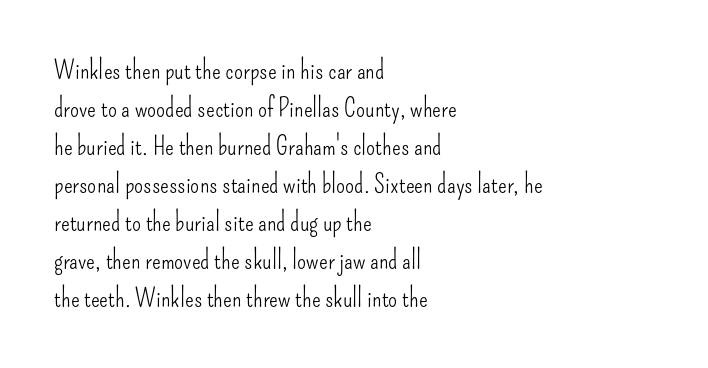
Q: Is the text bold? A: No.
Q: Is the text italic (slanted)? A: No, it is upright.
Q: Is the text underlined? A: No.
Q: How is the paragraph aligned? A: Left-aligned.
Q: Is the spacing between letters normal or unusually wide? A: Normal.
Q: Is the spacing between lines tight, normal or loose? A: Normal.
